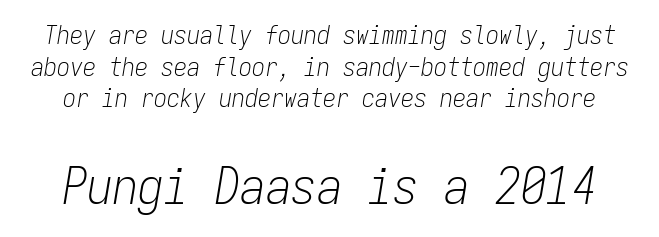
Q: Is the text bold? A: No.
Q: Is the text italic (slanted)? A: Yes, it leans right by about 9 degrees.
Q: Is the text underlined? A: No.
Q: Is the spacing between letters normal or unusually wide? A: Normal.
Q: Which block of text is set in a larger size, the first (top) or the second (bottom)? A: The second (bottom) one.
Q: Width (condensed, normal, or wide)? A: Condensed.
Q: Stroke contrast? A: Low.
Q: x-height? A: Medium.
Q: Monospaced? A: Yes.
